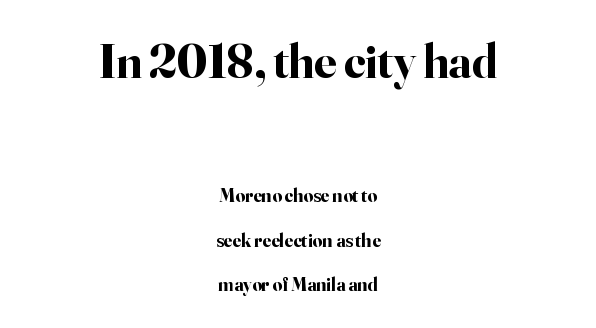
Q: Is the text bold? A: Yes.
Q: Is the text italic (slanted)? A: No, it is upright.
Q: Is the typeface a serif or a sans-serif typeface? A: Serif.
Q: Is the text underlined? A: No.
Q: How is the paragraph aligned? A: Centered.
Q: Is the spacing between letters normal or unusually wide? A: Normal.
Q: Is the spacing between lines tight, normal or loose? A: Loose.
Q: Which block of text is set in a larger size, the first (top) or the second (bottom)? A: The first (top) one.
Q: Width (condensed, normal, or wide)? A: Normal.
Q: Stroke contrast? A: High.
Q: x-height? A: Small.
Q: Monospaced? A: No.
